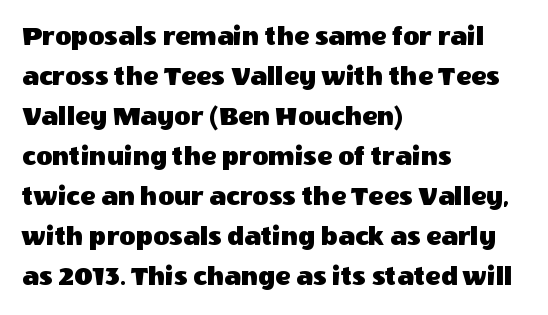
A classic flush-left, rag-right setting is used for this passage. Is this a fixed-width face? No — the glyphs have proportional, varying widths. Unlike a traditional serif, this face leaves its strokes unadorned. Bare-footed words on every line. These lines sit exactly where default settings would place them. The lettering stays uniformly vertical, giving the passage a roman look.
